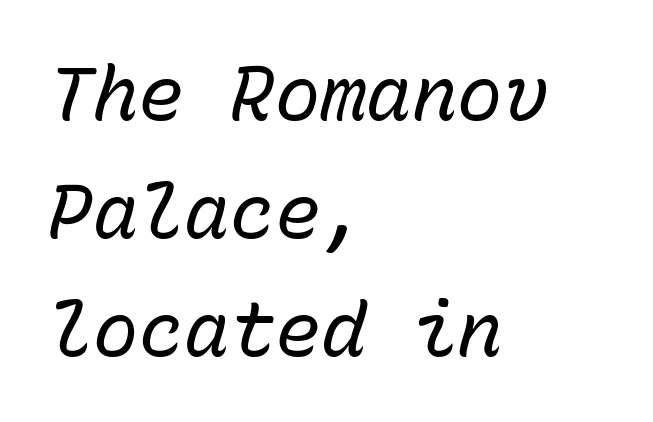
Rule under the text: the space is simply empty. Leading: standard. A quiet, ordinary-to-light weight characterises the typeface. The font's italic variant was chosen for this text. The passage shown is typed in a monospace face where columns stay perfectly aligned.
